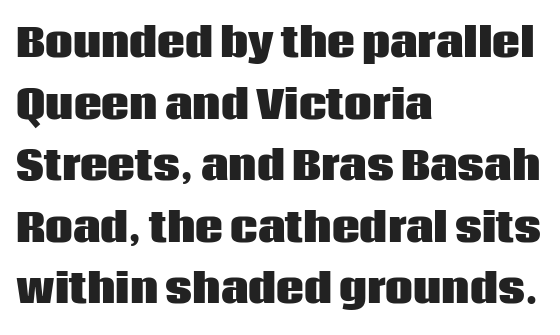
Looks like regular typesetting: each glyph gets only the width it needs. The letters stand straight up with perfectly vertical stems. Characters follow at the spacing the type designer built in. Nope, no serifs anywhere on these letters.
